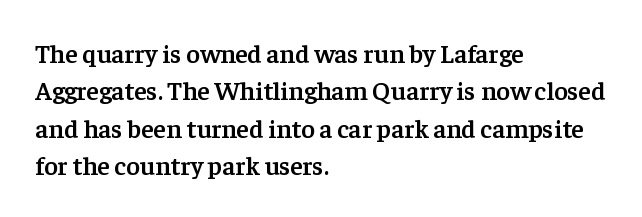
Q: Is the text bold? A: Semi-bold.
Q: Is the text italic (slanted)? A: No, it is upright.
Q: Is the text underlined? A: No.
Q: How is the paragraph aligned? A: Left-aligned.
Q: Is the spacing between letters normal or unusually wide? A: Normal.
Q: Is the spacing between lines tight, normal or loose? A: Normal.
